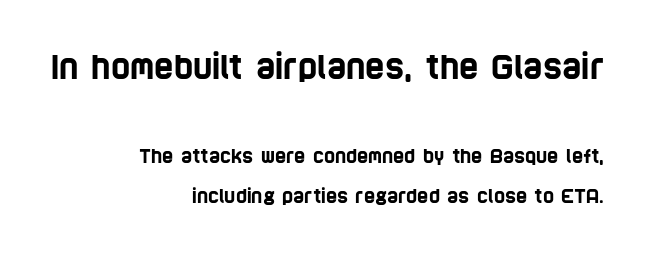
Q: Is the typeface a serif or a sans-serif typeface? A: Sans-serif.
Q: Is the text underlined? A: No.
Q: How is the paragraph aligned? A: Right-aligned.
Q: Is the spacing between letters normal or unusually wide? A: Normal.
Q: Is the spacing between lines tight, normal or loose? A: Loose.
Q: Which block of text is set in a larger size, the first (top) or the second (bottom)? A: The first (top) one.
Q: Width (condensed, normal, or wide)? A: Condensed.
Q: Stroke contrast? A: Low.
Q: x-height? A: Large.
Q: Monospaced? A: No.
